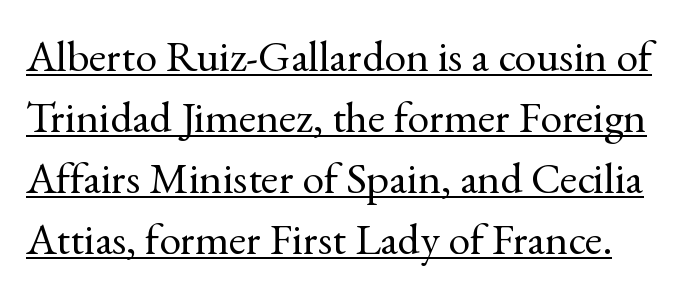
What's the leading like? Ordinary, nothing unusual. The face used here is proportionally spaced, like ordinary book or web type. Compared with a typical body face, this is equally light or lighter still. Quick note: not italic, upright.
